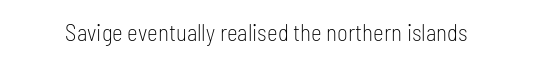
Q: Is the text bold? A: No.
Q: Is the text italic (slanted)? A: No, it is upright.
Q: Is the text underlined? A: No.
Q: Is the spacing between letters normal or unusually wide? A: Normal.
